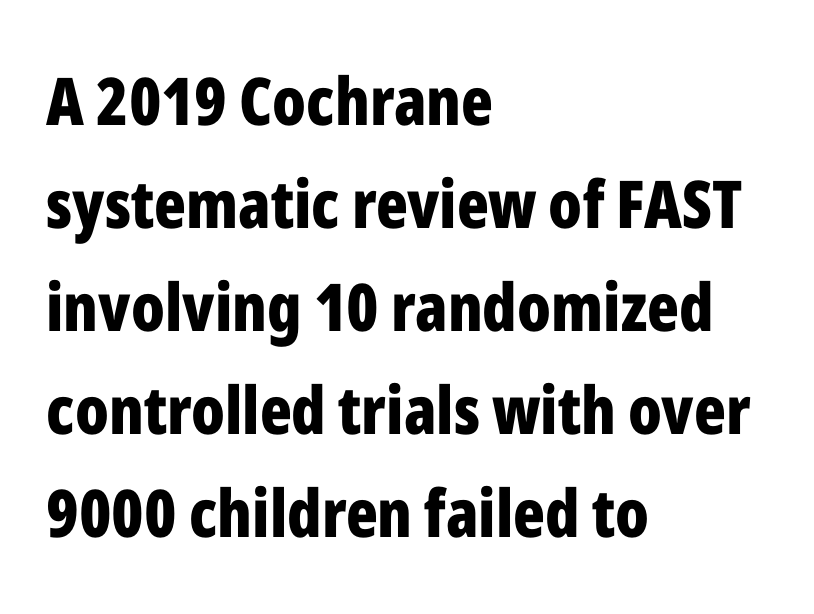
The image shows 66 px bold, condensed sans-serif type, upright; set left-aligned, normal line spacing (1.56x), normal letter spacing, not underlined; low stroke contrast and a medium x-height.
